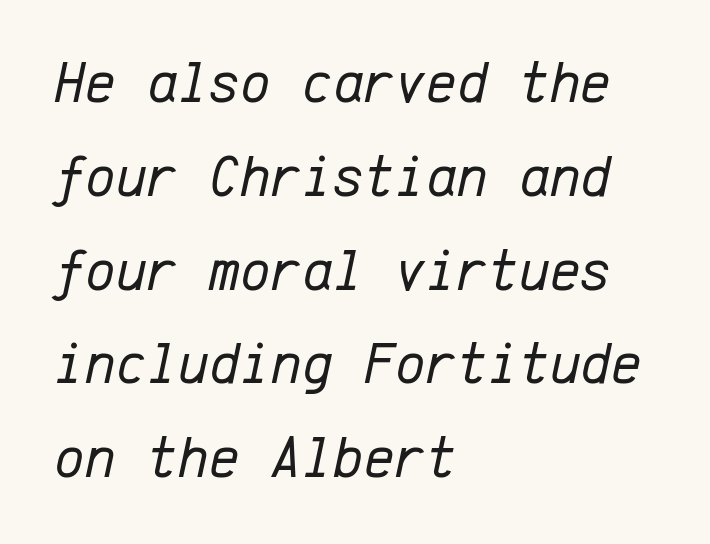
Each new line begins a customary step beneath the previous one. Spacing between characters is what you'd get straight out of the box. Do the characters align in a grid? Yes, the font is monospaced. Nothing heavy about these letters — not bold at all.
